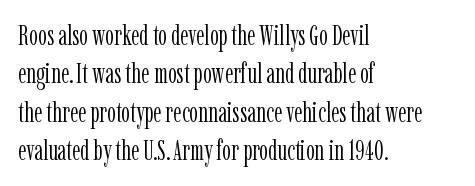
Q: Is the text bold? A: No.
Q: Is the text italic (slanted)? A: No, it is upright.
Q: Is the typeface a serif or a sans-serif typeface? A: Serif.
Q: Is the text underlined? A: No.
Q: How is the paragraph aligned? A: Left-aligned.
Q: Is the spacing between letters normal or unusually wide? A: Normal.
Q: Is the spacing between lines tight, normal or loose? A: Normal.
Q: Width (condensed, normal, or wide)? A: Condensed.
Q: Stroke contrast? A: Low.
Q: x-height? A: Medium.
Q: Monospaced? A: No.
